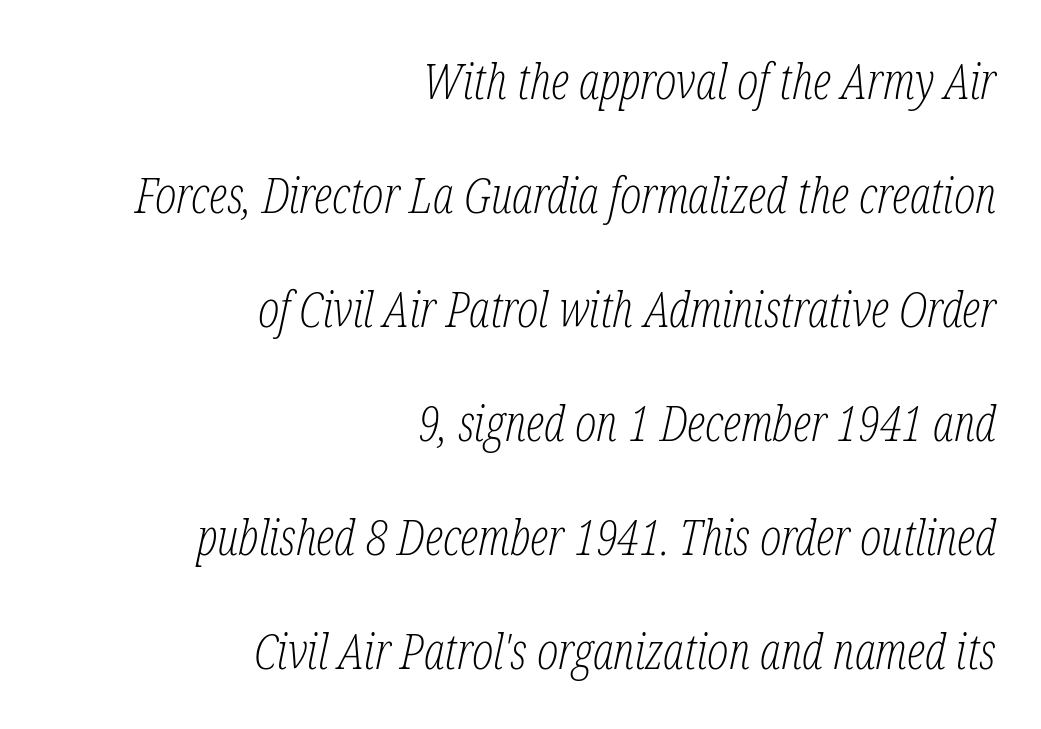
The zone under the glyphs is completely vacant. Weight: not bold — regular or lighter. Default kerning and tracking; the words read as compact shapes. Widely set lines give the paragraph a tall, airy silhouette.
